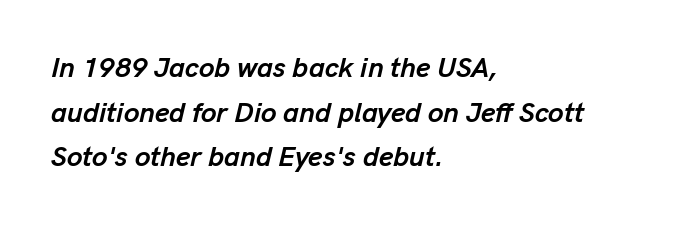
Q: Is the text bold? A: Yes.
Q: Is the text italic (slanted)? A: Yes, it leans right by about 13 degrees.
Q: Is the text underlined? A: No.
Q: How is the paragraph aligned? A: Left-aligned.
Q: Is the spacing between letters normal or unusually wide? A: Normal.
Q: Is the spacing between lines tight, normal or loose? A: Normal.
Q: Width (condensed, normal, or wide)? A: Normal.
Q: Stroke contrast? A: Low.
Q: x-height? A: Medium.
Q: Monospaced? A: No.
